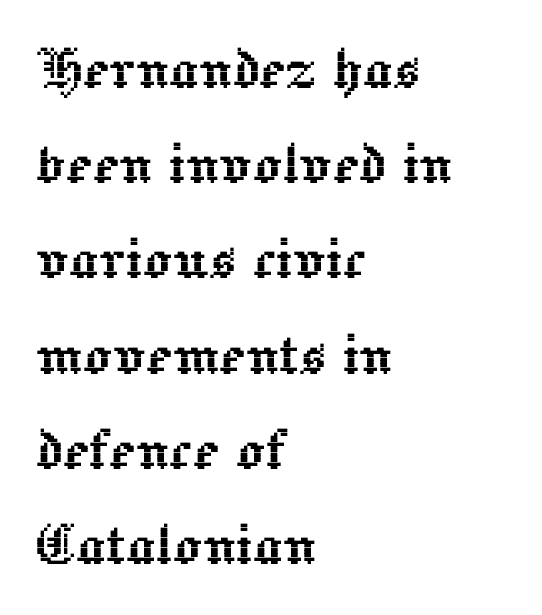
You could not count columns in this text — the font is proportionally spaced. The axis of the letterforms is exactly vertical. All the whitespace from short lines collects on the right. Decoration check: the copy has no underline. Regular leading.
